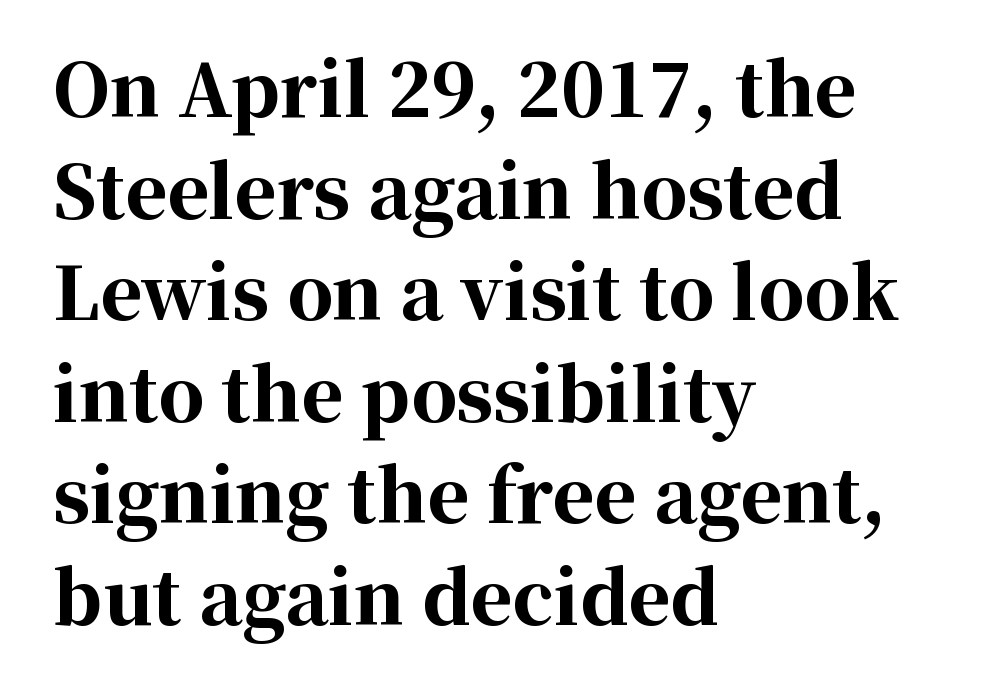
{"serif": "yes", "italic": "no", "bold": "yes", "weight": "bold", "width": "normal", "stroke_contrast": "high", "x_height": "medium", "monospaced": "no", "underline": "no", "align": "left", "line_spacing": "normal", "line_spacing_ratio": 1.41, "letter_spacing": "normal", "letter_spacing_em": 0.0, "glyph_px": 72}
